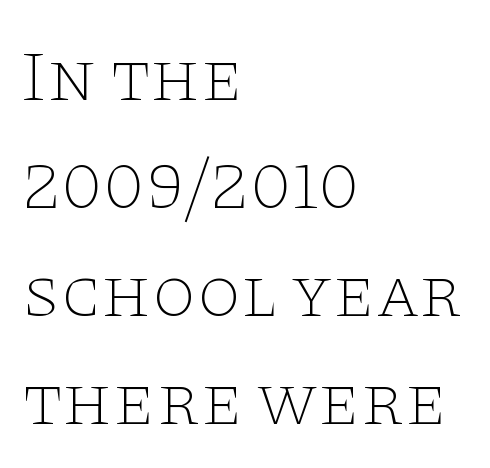
Q: Is the text bold? A: No.
Q: Is the text italic (slanted)? A: No, it is upright.
Q: Is the typeface a serif or a sans-serif typeface? A: Serif.
Q: Is the text underlined? A: No.
Q: How is the paragraph aligned? A: Left-aligned.
Q: Is the spacing between letters normal or unusually wide? A: Normal.
Q: Is the spacing between lines tight, normal or loose? A: Normal.
Q: Width (condensed, normal, or wide)? A: Wide.
Q: Stroke contrast? A: Low.
Q: x-height? A: Large.
Q: Monospaced? A: No.
